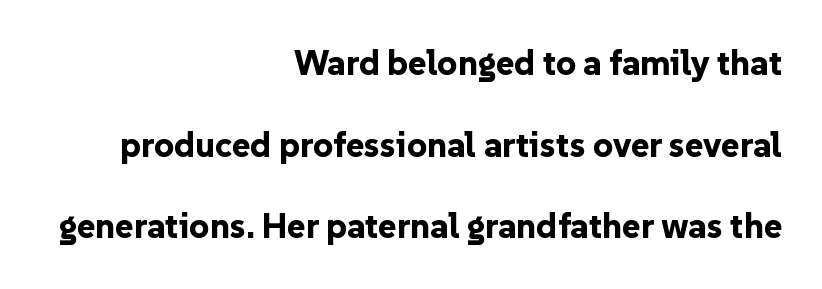
Q: Is the text bold? A: Yes.
Q: Is the text italic (slanted)? A: No, it is upright.
Q: Is the typeface a serif or a sans-serif typeface? A: Sans-serif.
Q: Is the text underlined? A: No.
Q: How is the paragraph aligned? A: Right-aligned.
Q: Is the spacing between letters normal or unusually wide? A: Normal.
Q: Is the spacing between lines tight, normal or loose? A: Loose.
Q: Width (condensed, normal, or wide)? A: Normal.
Q: Stroke contrast? A: Low.
Q: x-height? A: Medium.
Q: Monospaced? A: No.
